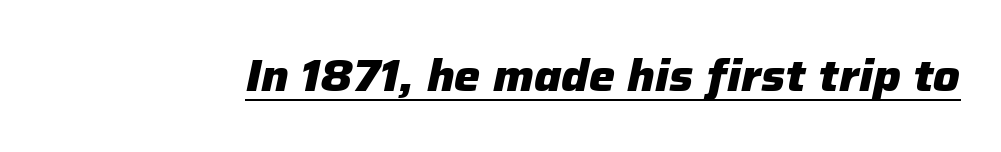
Q: Is the text bold? A: Yes.
Q: Is the text italic (slanted)? A: Yes, it leans right by about 12 degrees.
Q: Is the text underlined? A: Yes.
Q: Is the spacing between letters normal or unusually wide? A: Normal.
Q: Width (condensed, normal, or wide)? A: Normal.
Q: Stroke contrast? A: Low.
Q: x-height? A: Medium.
Q: Monospaced? A: No.
